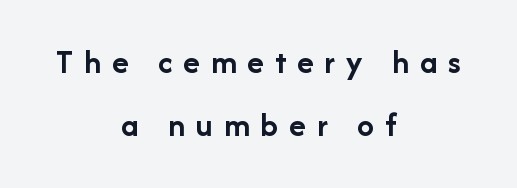
{"serif": "no", "italic": "no", "bold": "yes", "weight": "semibold", "width": "normal", "stroke_contrast": "low", "x_height": "medium", "monospaced": "no", "underline": "no", "align": "center", "line_spacing_ratio": 1.86, "letter_spacing": "wide", "letter_spacing_em": 0.33, "glyph_px": 34}
